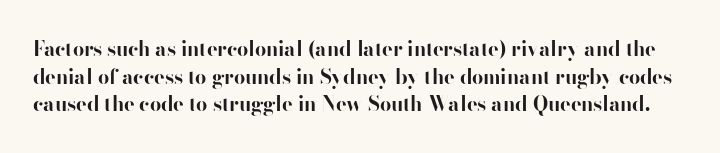
Q: Is the text bold? A: Yes.
Q: Is the text italic (slanted)? A: No, it is upright.
Q: Is the text underlined? A: No.
Q: Is the spacing between letters normal or unusually wide? A: Normal.
Q: Is the spacing between lines tight, normal or loose? A: Normal.
